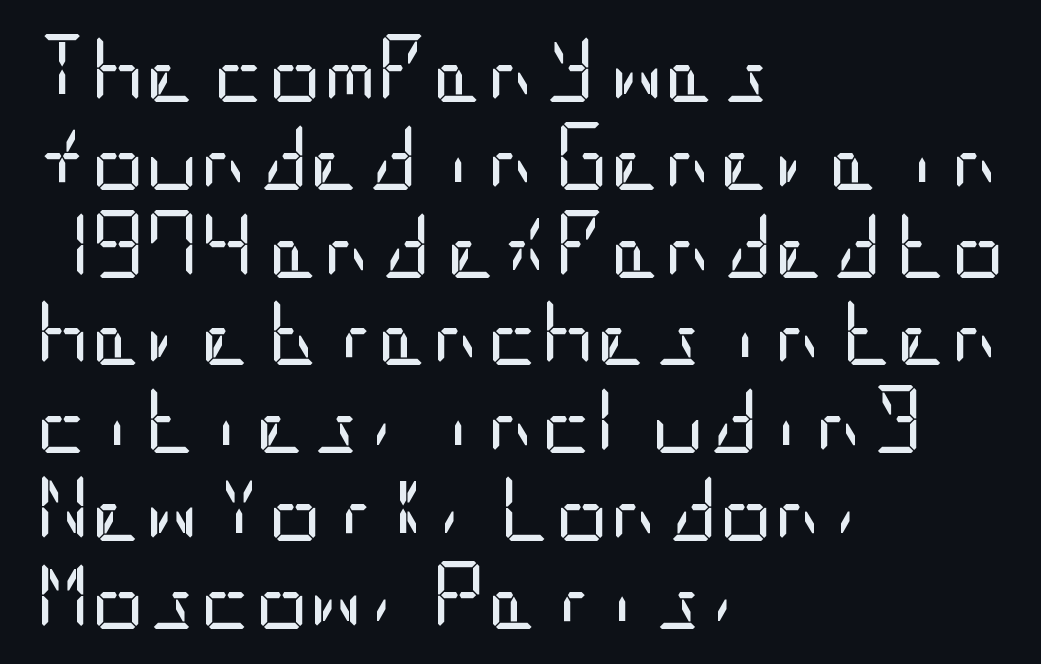
{"serif": "no", "italic": "no", "bold": "no", "weight": "regular", "width": "condensed", "stroke_contrast": "low", "x_height": "large", "underline": "no", "align": "left", "line_spacing": "normal", "line_spacing_ratio": 1.31, "letter_spacing": "normal", "letter_spacing_em": 0.0, "glyph_px": 67}
